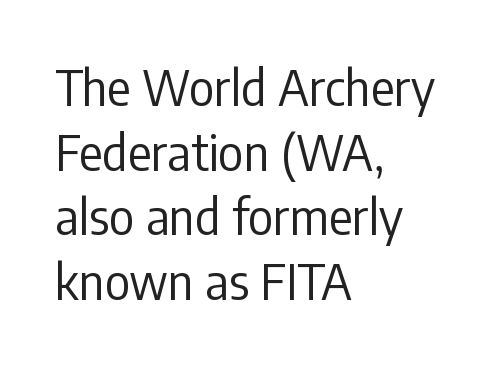
The passage shown has conventional tracking throughout. Think of a printed novel: that variable character pitch is what you see here. Each line starts at the same left margin while the right side varies. Honestly, the row spacing looks completely unremarkable. The font family rendered here belongs to the sans-serif group.
